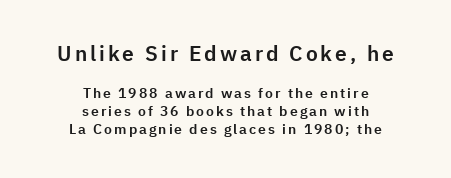
Q: Is the text italic (slanted)? A: No, it is upright.
Q: Is the text underlined? A: No.
Q: How is the paragraph aligned? A: Centered.
Q: Is the spacing between lines tight, normal or loose? A: Normal.
Q: Which block of text is set in a larger size, the first (top) or the second (bottom)? A: The first (top) one.
